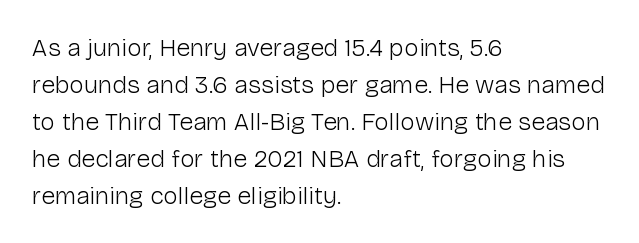
Q: Is the text bold? A: No.
Q: Is the text italic (slanted)? A: No, it is upright.
Q: Is the text underlined? A: No.
Q: How is the paragraph aligned? A: Left-aligned.
Q: Is the spacing between letters normal or unusually wide? A: Normal.
Q: Is the spacing between lines tight, normal or loose? A: Normal.
